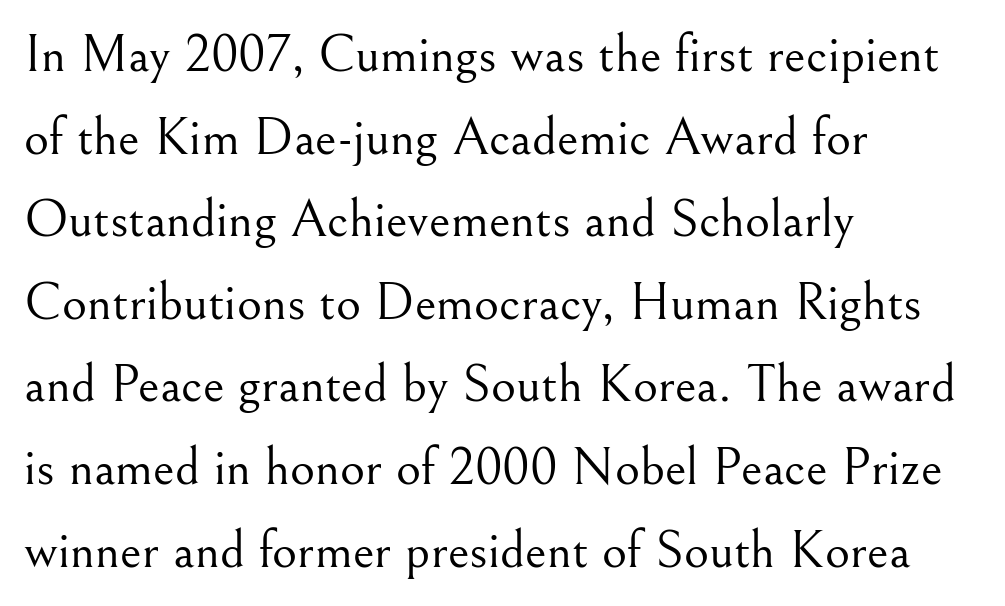
Tracking value appears to be zero — textbook default spacing. Think of a printed novel: that variable character pitch is what you see here. Posture: upright roman. Each stroke keeps to a modest, everyday thickness or less. Is there much room between lines? A standard amount, neither cramped nor airy.
